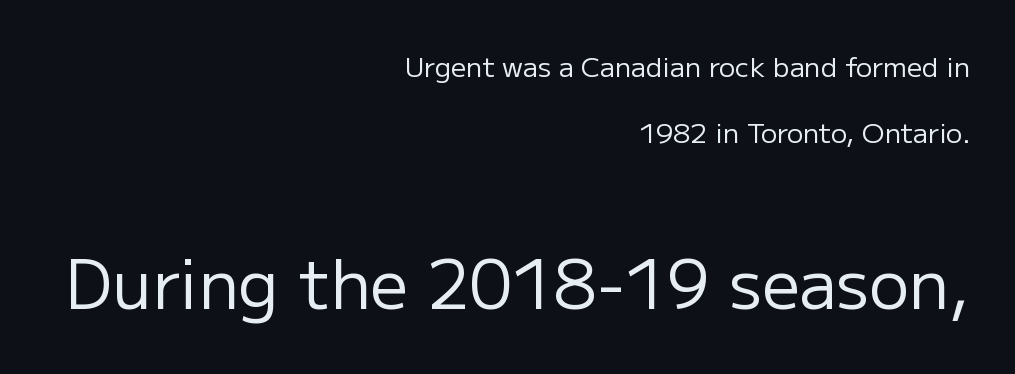
Q: Is the text bold? A: No.
Q: Is the text italic (slanted)? A: No, it is upright.
Q: Is the typeface a serif or a sans-serif typeface? A: Sans-serif.
Q: Is the text underlined? A: No.
Q: How is the paragraph aligned? A: Right-aligned.
Q: Is the spacing between letters normal or unusually wide? A: Normal.
Q: Is the spacing between lines tight, normal or loose? A: Loose.
Q: Which block of text is set in a larger size, the first (top) or the second (bottom)? A: The second (bottom) one.
Q: Width (condensed, normal, or wide)? A: Normal.
Q: Stroke contrast? A: Low.
Q: x-height? A: Medium.
Q: Monospaced? A: No.
